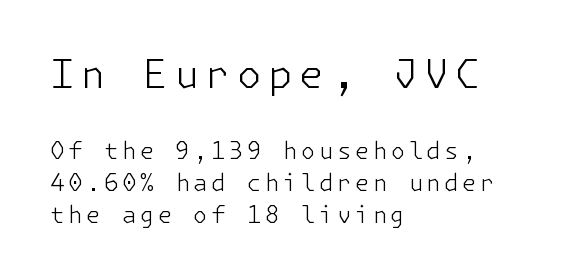
This block has exactly the height ordinary leading produces. The specimen reads as upright at a glance. These lines stack with their left ends in a neat column. The designer gave the opening block more size than the closing block. These glyphs show unthickened strokes, regular width or finer. You can tell from the bare stems that sans-serif type was used.
